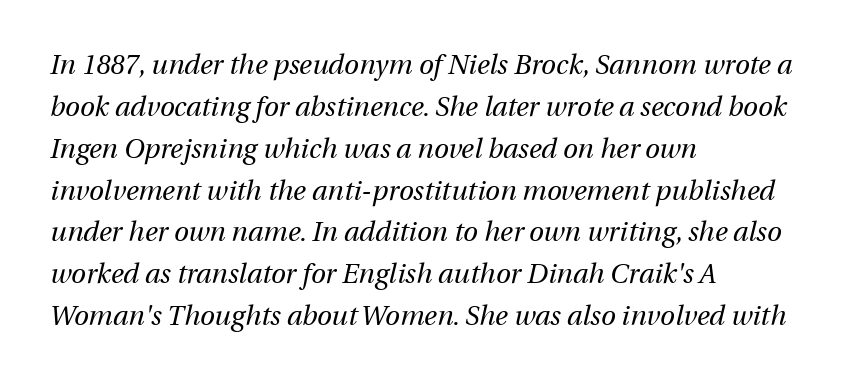
Leftover space on each line is placed entirely after the last word. Letter spacing: default. This is not heavy type; no bold has been used. The specimen reads as italic at a glance.
